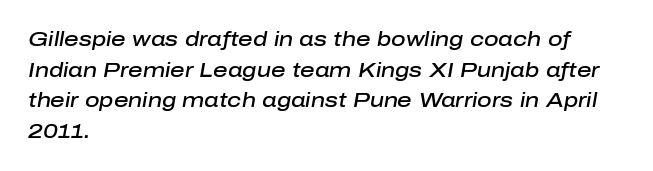
Q: Is the text bold? A: Semi-bold.
Q: Is the text italic (slanted)? A: Yes, it leans right by about 10 degrees.
Q: Is the text underlined? A: No.
Q: How is the paragraph aligned? A: Left-aligned.
Q: Is the spacing between letters normal or unusually wide? A: Normal.
Q: Is the spacing between lines tight, normal or loose? A: Normal.
